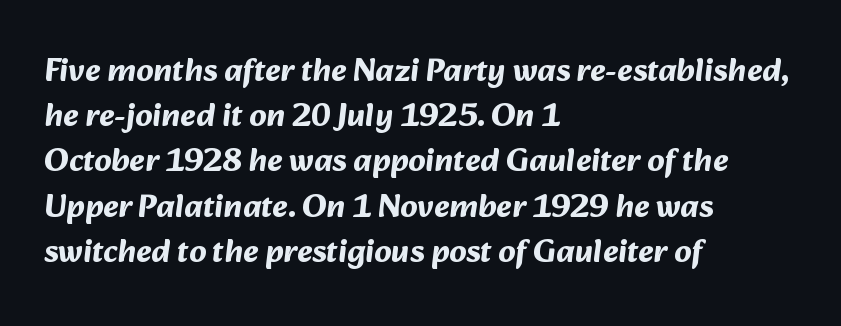
{"serif": "no", "bold": "yes", "weight": "bold", "width": "normal", "stroke_contrast": "medium", "x_height": "medium", "monospaced": "no", "underline": "no", "align": "left", "line_spacing": "normal", "line_spacing_ratio": 1.37, "letter_spacing": "normal", "letter_spacing_em": 0.0, "glyph_px": 33}
